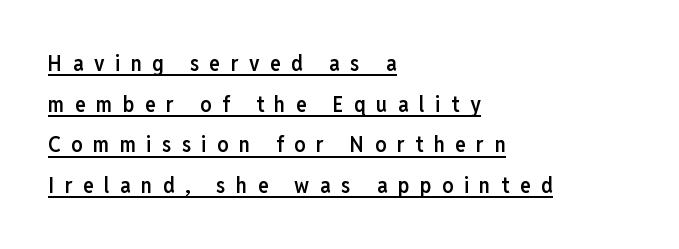
The image shows 22 px text type, upright; set left-aligned, line spacing 1.85x, unusually wide letter spacing (+0.48 em), underlined.
